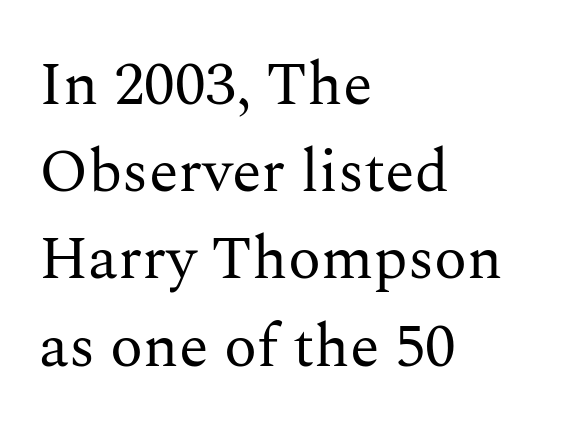
The image shows 61 px regular-weight serif type, upright; set left-aligned, normal line spacing (1.43x), normal letter spacing, not underlined; medium stroke contrast and a medium x-height.
